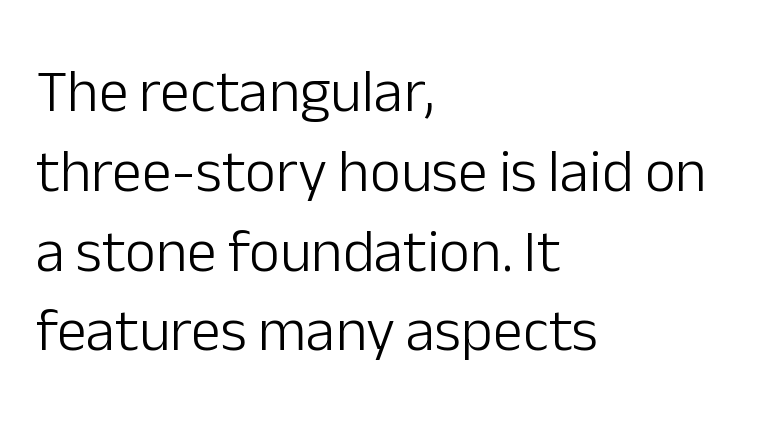
Q: Is the text bold? A: No.
Q: Is the text italic (slanted)? A: No, it is upright.
Q: Is the typeface a serif or a sans-serif typeface? A: Sans-serif.
Q: Is the text underlined? A: No.
Q: How is the paragraph aligned? A: Left-aligned.
Q: Is the spacing between letters normal or unusually wide? A: Normal.
Q: Is the spacing between lines tight, normal or loose? A: Normal.
Q: Width (condensed, normal, or wide)? A: Normal.
Q: Stroke contrast? A: Low.
Q: x-height? A: Medium.
Q: Monospaced? A: No.
